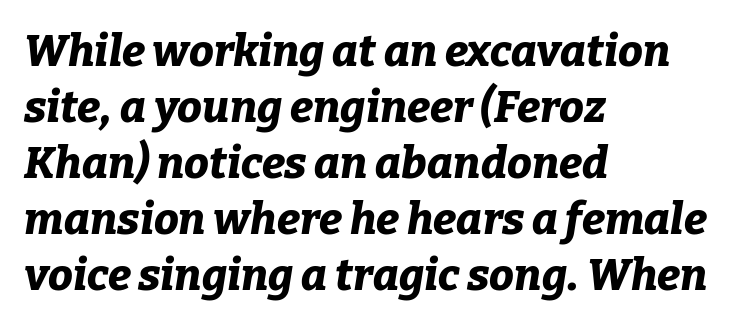
The compositor pushed each line to the left boundary. Type without underlining. Stroke thickness is high; the sample reads as a true bold. The whole block is typeset with a tilt. Nothing unusual about the tracking: characters are spaced as the font intends.
